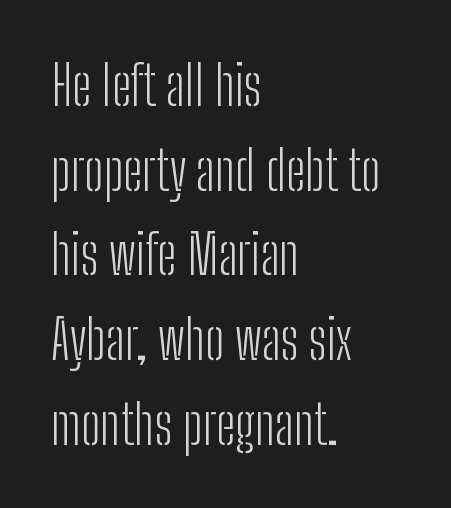
{"serif": "no", "italic": "no", "bold": "no", "weight": "light", "width": "condensed", "stroke_contrast": "low", "x_height": "medium", "monospaced": "no", "underline": "no", "align": "left", "line_spacing": "normal", "line_spacing_ratio": 1.54, "letter_spacing": "normal", "letter_spacing_em": 0.0, "glyph_px": 55}
